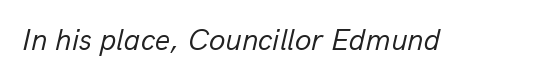
Ink coverage per letter is moderate at most. Note the varied advance widths — an 'i' is clearly narrower than an 'm'. The line texture is even and compact thanks to regular tracking. Notice how the stems are inclined rather than vertical — that's the hallmark of italics.
